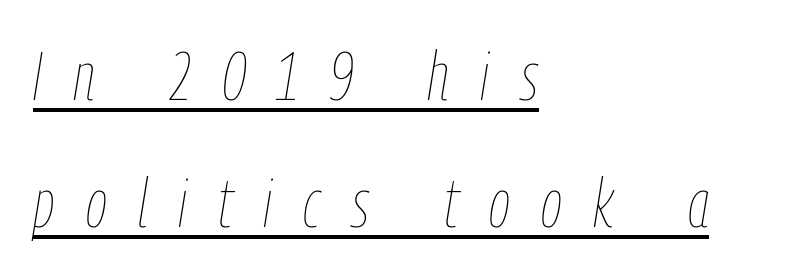
Q: Is the text bold? A: No.
Q: Is the text italic (slanted)? A: Yes, it leans right by about 9 degrees.
Q: Is the text underlined? A: Yes.
Q: How is the paragraph aligned? A: Left-aligned.
Q: Is the spacing between letters normal or unusually wide? A: Unusually wide.
Q: Width (condensed, normal, or wide)? A: Condensed.
Q: Stroke contrast? A: Low.
Q: x-height? A: Medium.
Q: Monospaced? A: No.
